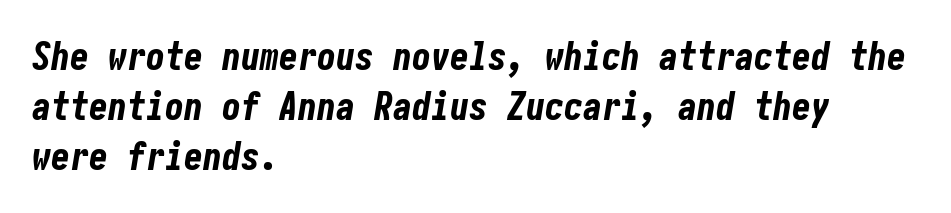
The lines are quadded left. Compared with ordinary roman type, these characters are visibly tilted. How are the letters spaced? Ordinarily, with no added tracking. Chunky letters — that's bold for sure. Underlining? Definitely not there.
